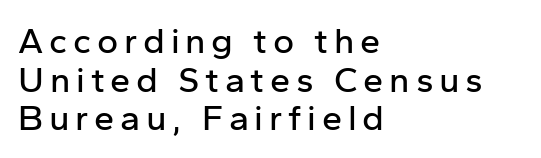
{"serif": "no", "italic": "no", "width": "normal", "stroke_contrast": "low", "x_height": "medium", "monospaced": "no", "underline": "no", "align": "left", "line_spacing": "tight", "line_spacing_ratio": 1.07, "glyph_px": 36}
